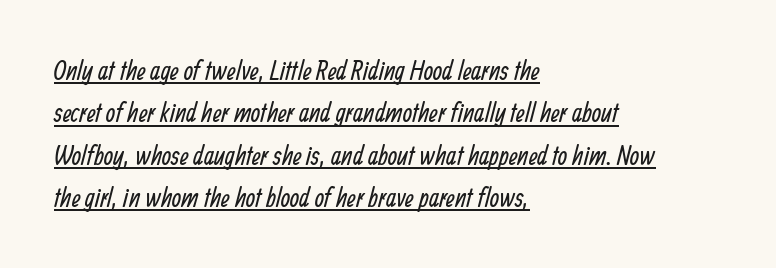
Q: Is the text bold? A: No.
Q: Is the text underlined? A: Yes.
Q: How is the paragraph aligned? A: Left-aligned.
Q: Is the spacing between letters normal or unusually wide? A: Normal.
Q: Is the spacing between lines tight, normal or loose? A: Normal.
